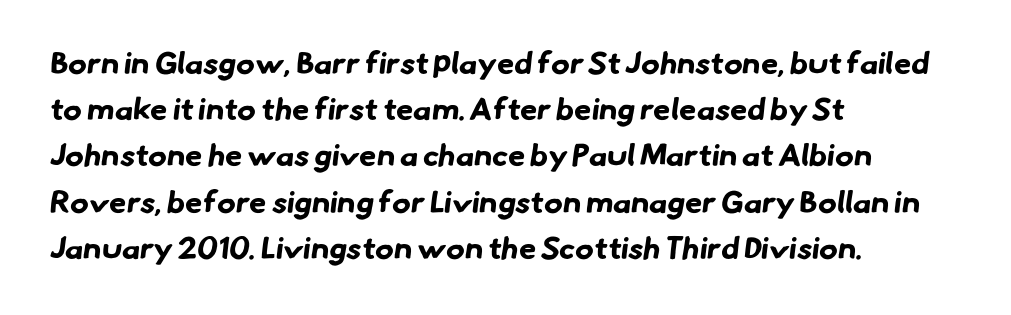
{"serif": "no", "bold": "yes", "weight": "bold", "width": "normal", "stroke_contrast": "low", "x_height": "small", "monospaced": "no", "underline": "no", "align": "left", "line_spacing": "normal", "line_spacing_ratio": 1.49, "letter_spacing": "normal", "letter_spacing_em": 0.0, "glyph_px": 31}
